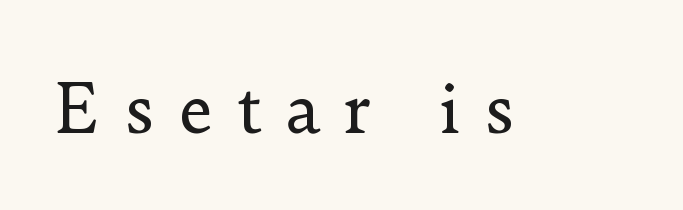
Q: Is the text bold? A: No.
Q: Is the text italic (slanted)? A: No, it is upright.
Q: Is the typeface a serif or a sans-serif typeface? A: Serif.
Q: Is the text underlined? A: No.
Q: Is the spacing between letters normal or unusually wide? A: Unusually wide.
Q: Width (condensed, normal, or wide)? A: Normal.
Q: Stroke contrast? A: Low.
Q: x-height? A: Small.
Q: Monospaced? A: No.
